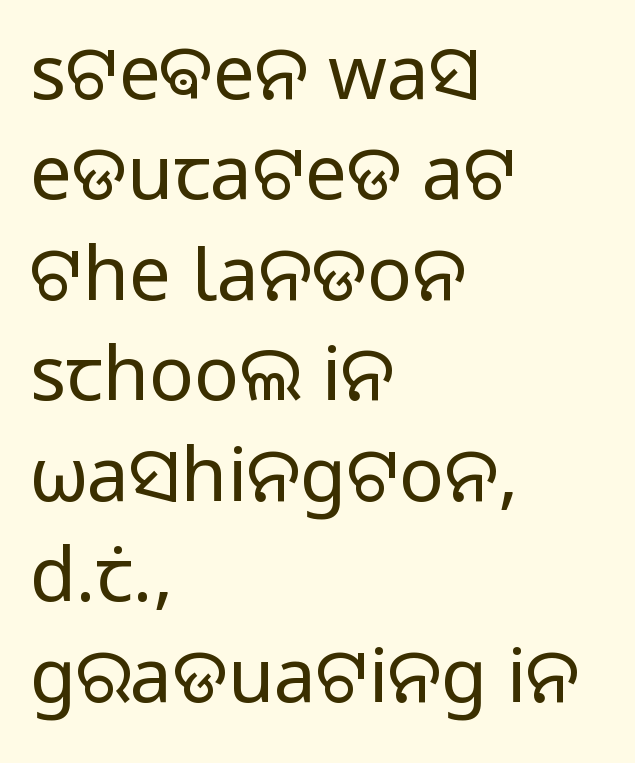
Q: Is the text bold? A: No.
Q: Is the text italic (slanted)? A: No, it is upright.
Q: Is the typeface a serif or a sans-serif typeface? A: Sans-serif.
Q: Is the text underlined? A: No.
Q: How is the paragraph aligned? A: Left-aligned.
Q: Is the spacing between letters normal or unusually wide? A: Normal.
Q: Is the spacing between lines tight, normal or loose? A: Normal.
Q: Width (condensed, normal, or wide)? A: Normal.
Q: Stroke contrast? A: Low.
Q: x-height? A: Medium.
Q: Monospaced? A: No.
